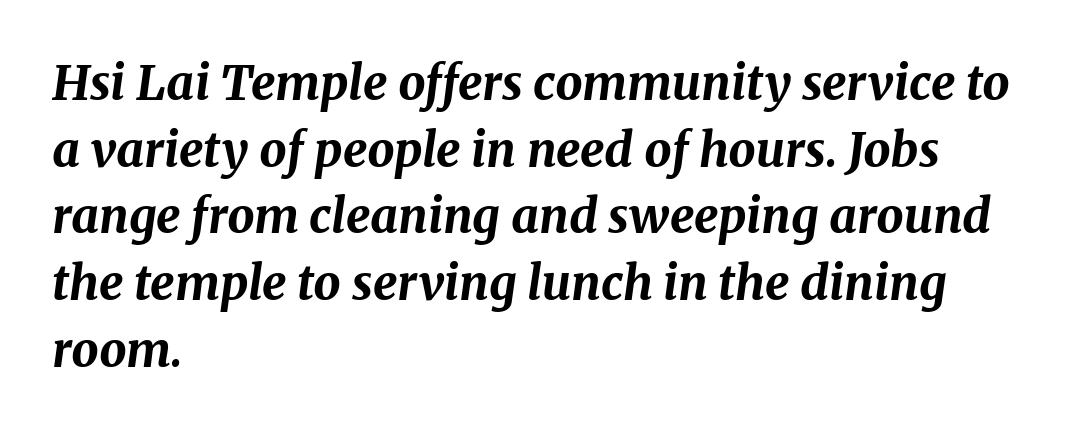
The letters advance in unequal steps, a hallmark of proportional type. These lines carry a lot of weight — the face is fully bold. The block of text has a typical density, with ordinary space between rows. Bare-footed words on every line. Inter-character spacing is left at the font's built-in metrics. Italic? Definitely — the glyphs are oblique.
